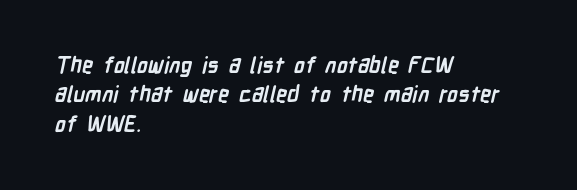
{"bold": "yes", "underline": "no", "align": "left", "line_spacing": "normal", "line_spacing_ratio": 1.33, "letter_spacing": "normal", "letter_spacing_em": 0.0, "glyph_px": 22}
